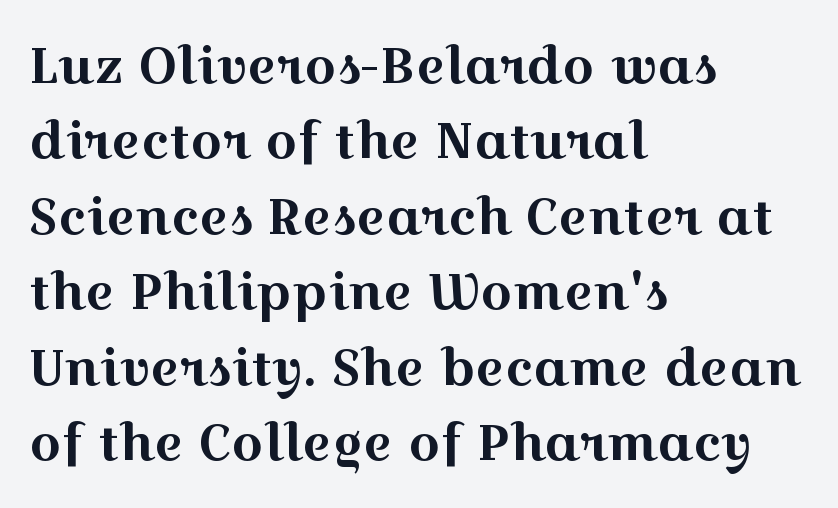
The face used here is rendered with its standard letterfit. These lines are rendered in a variable-pitch font. If you drew a line through each stem, it would be perfectly vertical. The paragraph has a hard left edge and a soft right edge.
